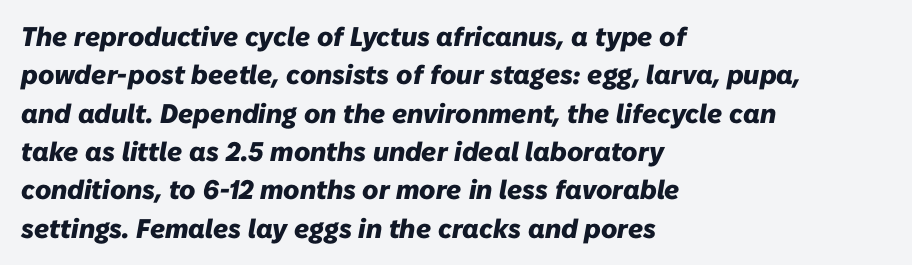
The image shows 27 px bold type, italic (leaning right); set left-aligned, normal line spacing (1.42x), normal letter spacing, not underlined.
